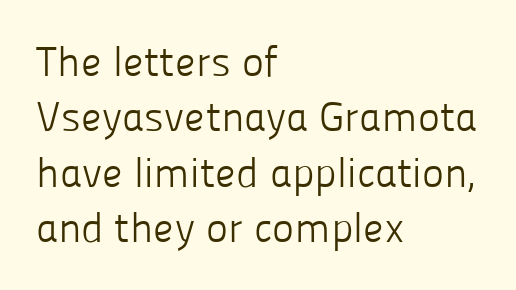
The image shows 42 px light sans-serif type, upright; set left-aligned, normal line spacing (1.32x), normal letter spacing, not underlined; low stroke contrast and a medium x-height.
